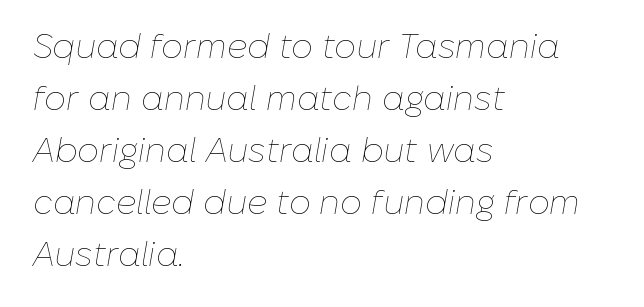
Q: Is the text bold? A: No.
Q: Is the text italic (slanted)? A: Yes, it leans right by about 10 degrees.
Q: Is the text underlined? A: No.
Q: How is the paragraph aligned? A: Left-aligned.
Q: Is the spacing between letters normal or unusually wide? A: Normal.
Q: Is the spacing between lines tight, normal or loose? A: Normal.
Q: Width (condensed, normal, or wide)? A: Normal.
Q: Stroke contrast? A: Low.
Q: x-height? A: Medium.
Q: Monospaced? A: No.
